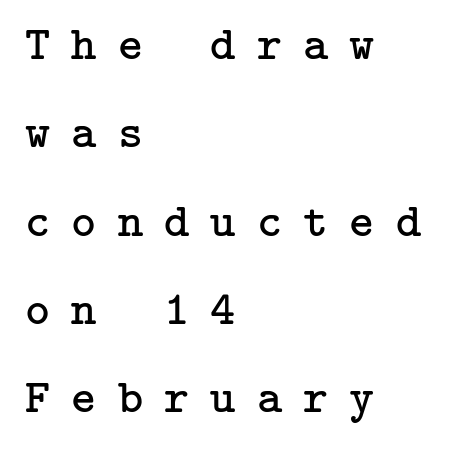
{"serif": "yes", "italic": "no", "bold": "no", "weight": "regular", "width": "normal", "stroke_contrast": "low", "x_height": "medium", "underline": "no", "align": "left", "line_spacing_ratio": 1.84, "letter_spacing": "wide", "letter_spacing_em": 0.44, "glyph_px": 48}
